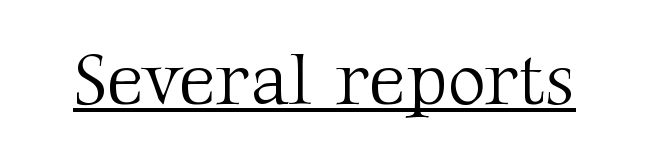
The image shows 74 px light serif type, upright; set normal letter spacing, underlined; medium stroke contrast and a medium x-height.
